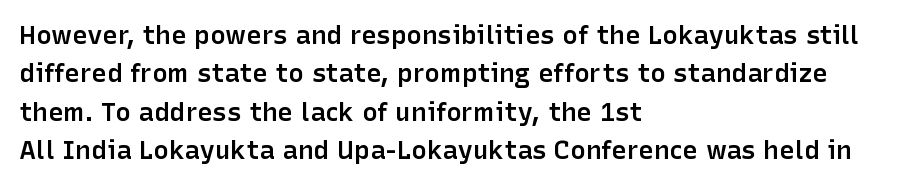
The lines are quadded left. Short note: letters normally spaced. Just letters on the line, the space beneath them empty. Look at the stroke-to-counter ratio: somewhat heavy, a semibold. Regular leading.
